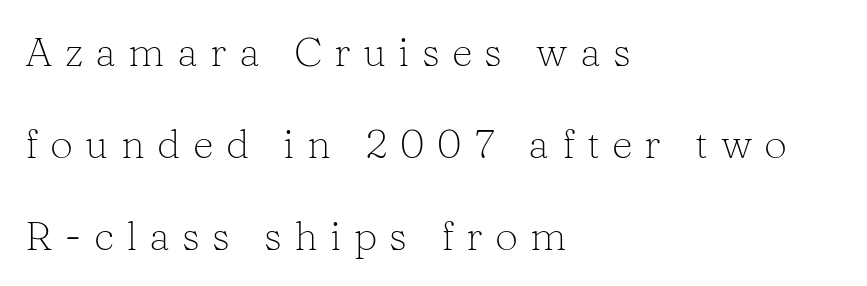
Caption: multi-line text, flush left, ragged right. Notice how the stems are strictly vertical — no italics here. The space beneath each line is pristine and unruled. Yep, those are serifs on the letters. Substantial extra tracking has been applied to these lines. Varying glyph widths throughout — classic text-font behaviour.
